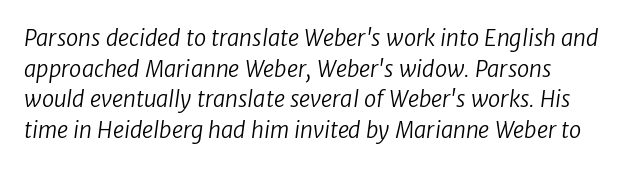
Heaviness? Minimal to ordinary, like unemphasized prose. Students, observe: this is what conventionally led text looks like. The gaps between neighbouring characters are ordinary and unremarkable. Underline: absent.
